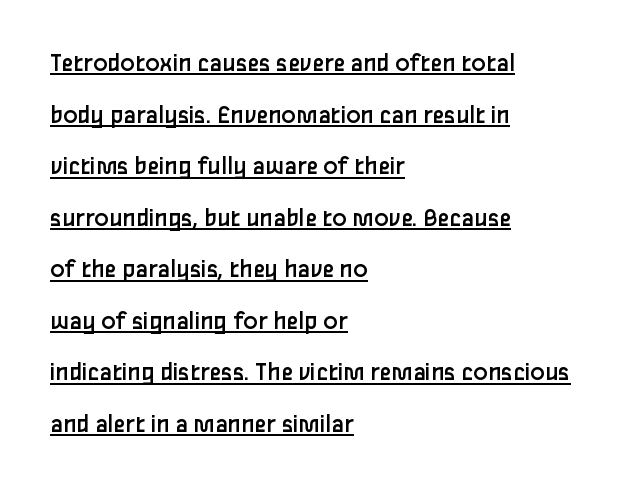
{"italic": "no", "bold": "no", "underline": "yes", "align": "left", "line_spacing": "loose", "line_spacing_ratio": 1.91, "letter_spacing": "normal", "letter_spacing_em": 0.0, "glyph_px": 27}
